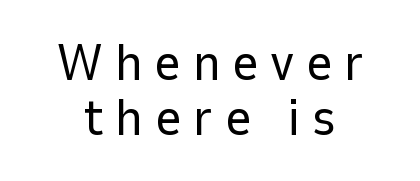
The image shows 52 px regular-weight sans-serif type, upright; set centered, tight line spacing (1.05x), unusually wide letter spacing (+0.22 em), not underlined; low stroke contrast and a medium x-height.
